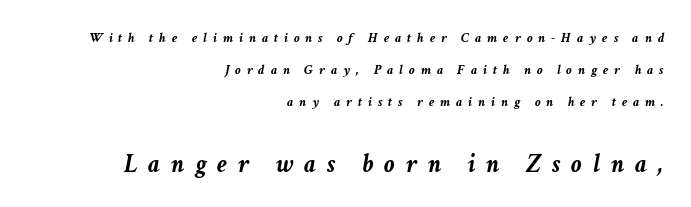
Q: Is the text bold? A: Yes.
Q: Is the text italic (slanted)? A: Yes, it leans right by about 11 degrees.
Q: Is the text underlined? A: No.
Q: How is the paragraph aligned? A: Right-aligned.
Q: Is the spacing between letters normal or unusually wide? A: Unusually wide.
Q: Is the spacing between lines tight, normal or loose? A: Loose.
Q: Which block of text is set in a larger size, the first (top) or the second (bottom)? A: The second (bottom) one.
